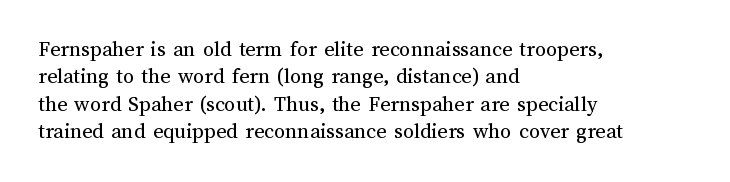
Counters stay open thanks to moderate or lighter strokes. All the whitespace from short lines collects on the right. Normally led — the rows are evenly, conventionally spaced. The glyphs are unaccompanied by any horizontal stroke below them.
